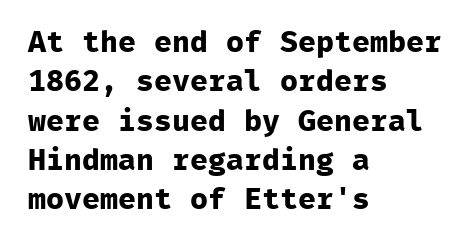
The image shows 30 px bold sans-serif type, upright, monospaced; set left-aligned, normal line spacing (1.31x), normal letter spacing, not underlined; low stroke contrast and a medium x-height.
